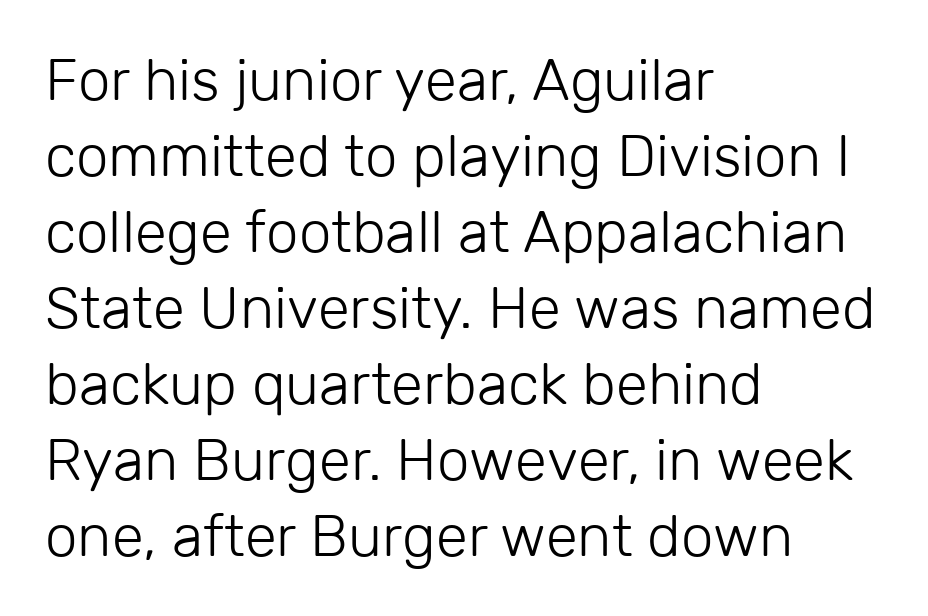
{"serif": "no", "italic": "no", "bold": "no", "weight": "light", "width": "normal", "stroke_contrast": "low", "x_height": "medium", "monospaced": "no", "underline": "no", "align": "left", "line_spacing": "normal", "line_spacing_ratio": 1.31, "letter_spacing": "normal", "letter_spacing_em": 0.0, "glyph_px": 58}
